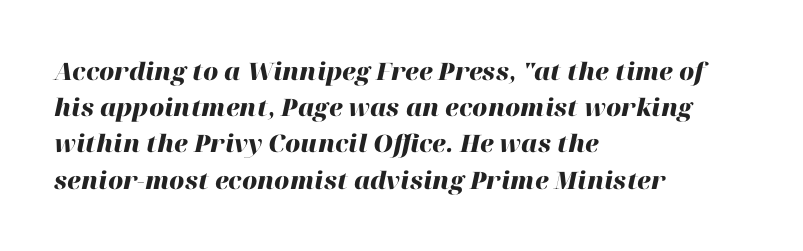
{"italic": "yes", "lean": "right", "slant_degrees": 12, "bold": "yes", "underline": "no", "align": "left", "line_spacing": "normal", "line_spacing_ratio": 1.51, "letter_spacing": "normal", "letter_spacing_em": 0.0, "glyph_px": 24}
